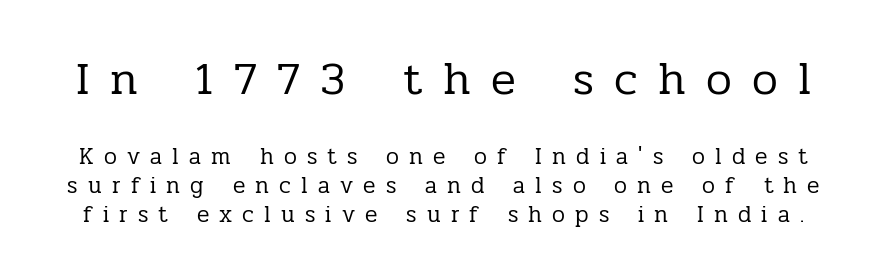
The image shows 46 px regular-weight serif type, upright; set normal line spacing (1.26x), unusually wide letter spacing (+0.44 em), not underlined; the first (top) block is 2.0x larger; low stroke contrast and a medium x-height.
